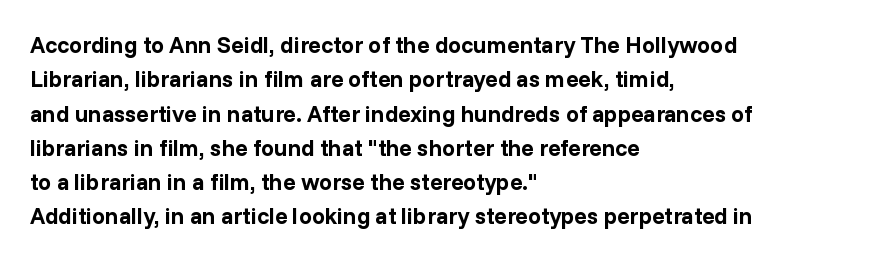
{"italic": "no", "bold": "yes", "underline": "no", "align": "left", "line_spacing": "normal", "line_spacing_ratio": 1.49, "letter_spacing": "normal", "letter_spacing_em": 0.0, "glyph_px": 23}
